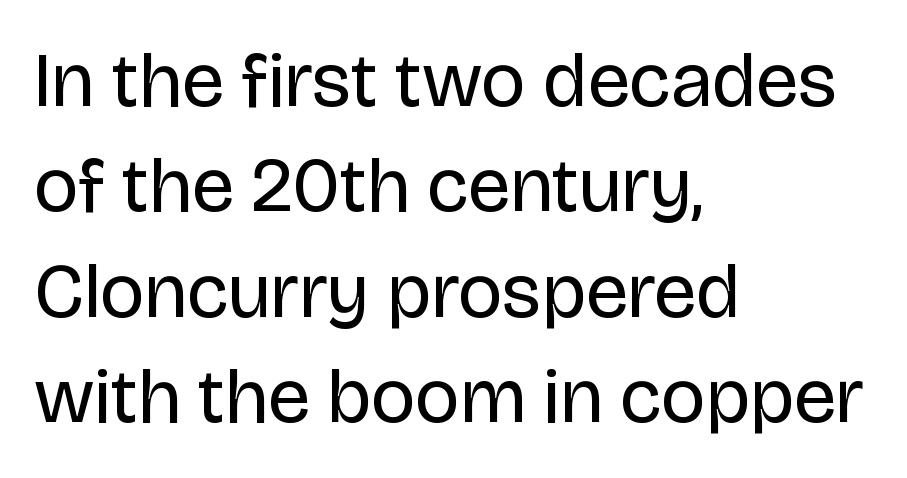
A typesetter would call this leading conventional body-copy spacing. Each letter keeps its own natural width here, so spacing adapts to shape. Posture: upright roman. A bare baseline throughout the passage.
